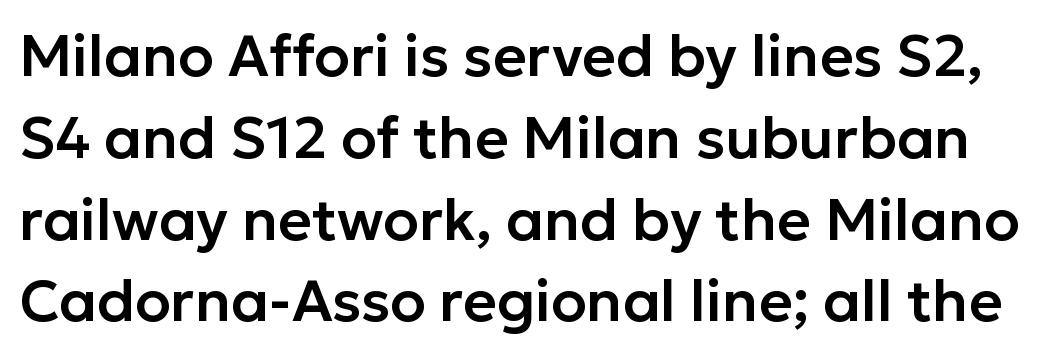
{"serif": "no", "italic": "no", "width": "normal", "stroke_contrast": "low", "x_height": "medium", "monospaced": "no", "underline": "no", "line_spacing": "normal", "line_spacing_ratio": 1.41, "letter_spacing": "normal", "letter_spacing_em": 0.0, "glyph_px": 58}
